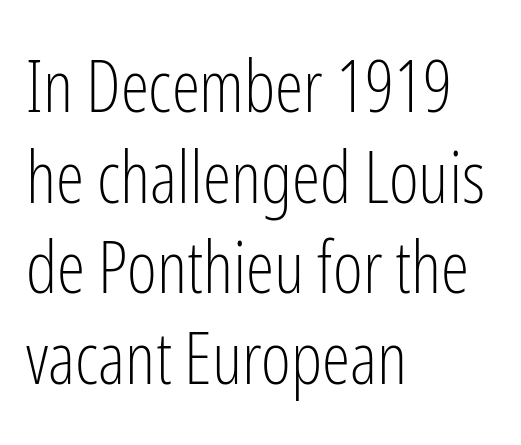
Weight: not bold — regular or lighter. Posture: straight, roman, zero tilt. A typesetter would call this proportional, since set widths differ per character. No extra tracking has been applied to these lines. The space between consecutive lines is moderate. The setting favours the left margin, as ordinary paragraphs usually do.
